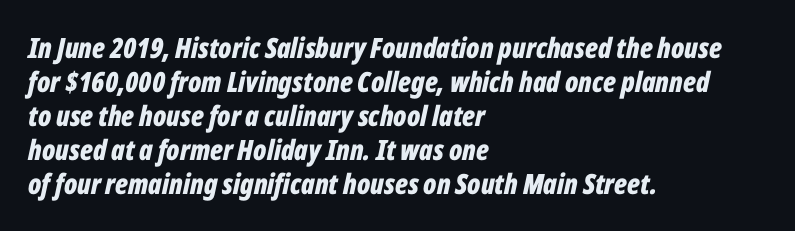
{"italic": "yes", "lean": "right", "slant_degrees": 12, "bold": "yes", "weight": "bold", "width": "condensed", "stroke_contrast": "low", "x_height": "medium", "monospaced": "no", "underline": "no", "align": "left", "line_spacing_ratio": 1.21, "letter_spacing": "normal", "letter_spacing_em": 0.0, "glyph_px": 28}
